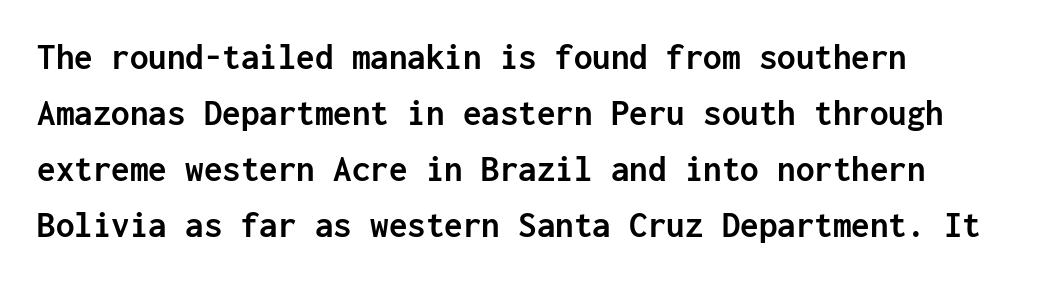
This rendering features lettering with no underline. Whoever set this chose a conventional vertical rhythm. Set as a true bold cut, around the 700 mark. Typographically, this falls in the sans-serif category.
